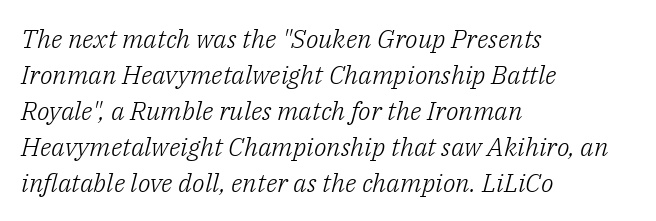
{"italic": "yes", "lean": "right", "slant_degrees": 14, "bold": "no", "underline": "no", "align": "left", "line_spacing": "normal", "line_spacing_ratio": 1.38, "letter_spacing": "normal", "letter_spacing_em": 0.0, "glyph_px": 26}
